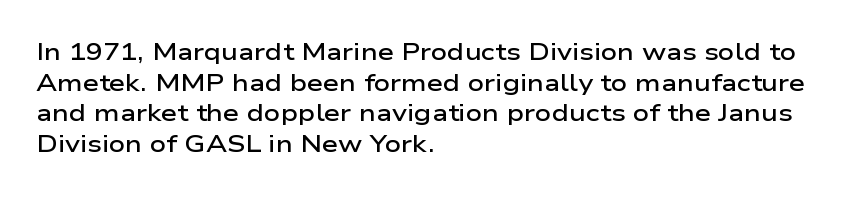
{"italic": "no", "bold": "semi", "underline": "no", "align": "left", "line_spacing": "normal", "line_spacing_ratio": 1.33, "letter_spacing": "normal", "letter_spacing_em": 0.0, "glyph_px": 23}
